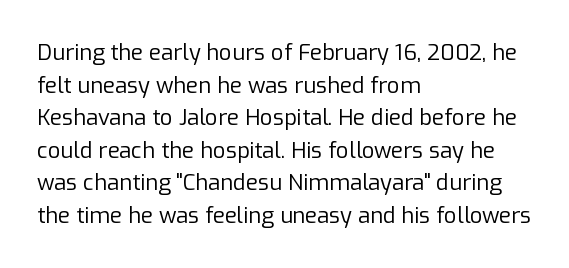
{"italic": "no", "bold": "no", "underline": "no", "align": "left", "line_spacing": "normal", "line_spacing_ratio": 1.48, "letter_spacing": "normal", "letter_spacing_em": 0.0, "glyph_px": 22}
